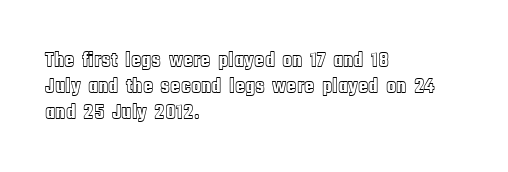
A typesetter would call this leading conventional body-copy spacing. Upright lettering throughout. This rendering uses left alignment, leaving the right contour irregular. The letterforms sit shoulder to shoulder at normal distance. Decoration check: the copy has no underline.
